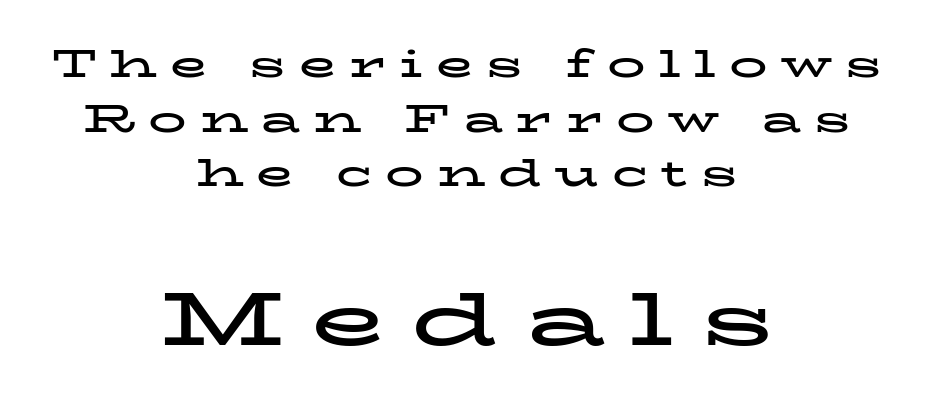
{"serif": "yes", "italic": "no", "bold": "yes", "weight": "bold", "width": "wide", "stroke_contrast": "low", "x_height": "medium", "monospaced": "no", "underline": "no", "align": "center", "line_spacing": "normal", "line_spacing_ratio": 1.44, "letter_spacing": "wide", "letter_spacing_em": 0.34, "larger_block": "second", "size_ratio": 2.0, "glyph_px": 76}
